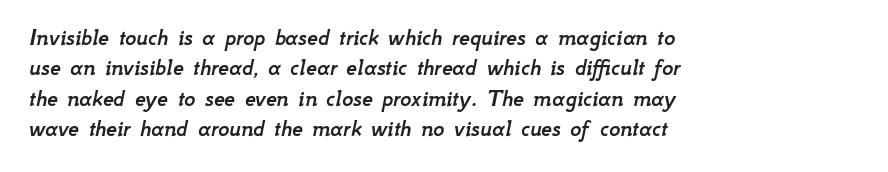
{"italic": "yes", "lean": "right", "slant_degrees": 12, "underline": "no", "align": "left", "line_spacing": "normal", "line_spacing_ratio": 1.27, "letter_spacing": "normal", "letter_spacing_em": 0.0, "glyph_px": 24}
